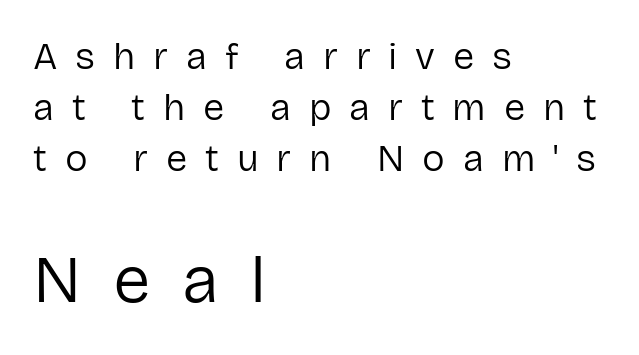
The image shows 67 px regular-weight sans-serif type, upright; set left-aligned, normal line spacing (1.34x), unusually wide letter spacing (+0.47 em), not underlined; the second (bottom) block is 1.76x larger; low stroke contrast and a medium x-height.
